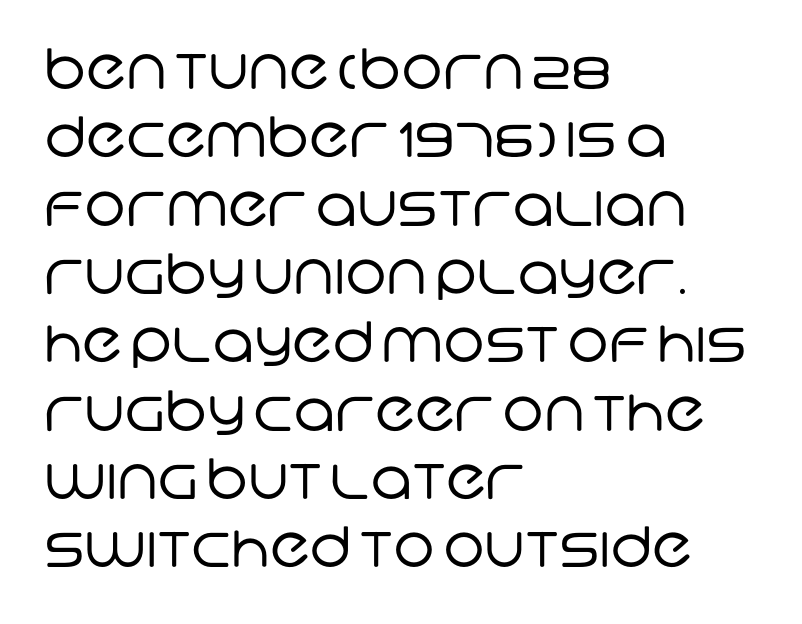
Proportional: the letters do not fall into vertical columns. The lines are quadded left. The face used here is a sans, in the tradition of grotesques and geometrics. Counters stay open thanks to moderate or lighter strokes. Nothing unusual about the tracking: characters are spaced as the font intends.
